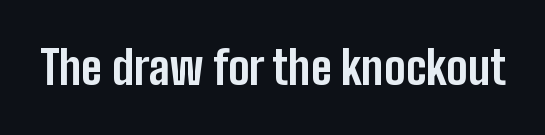
The image shows 45 px bold, condensed sans-serif type, upright; set normal letter spacing, not underlined; low stroke contrast and a medium x-height.
